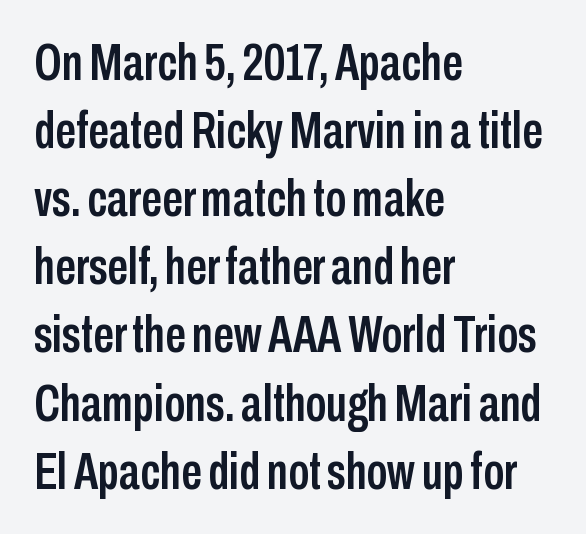
The image shows 52 px condensed sans-serif type, upright; set left-aligned, normal line spacing (1.31x), normal letter spacing, not underlined; low stroke contrast and a medium x-height.
